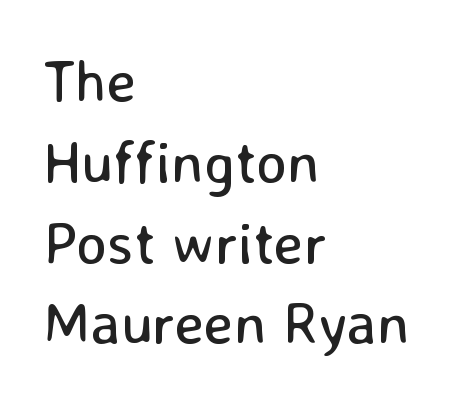
{"serif": "no", "italic": "no", "bold": "no", "weight": "regular", "width": "normal", "stroke_contrast": "low", "x_height": "medium", "monospaced": "no", "underline": "no", "align": "left", "line_spacing": "normal", "line_spacing_ratio": 1.37, "letter_spacing": "normal", "letter_spacing_em": 0.0, "glyph_px": 59}
